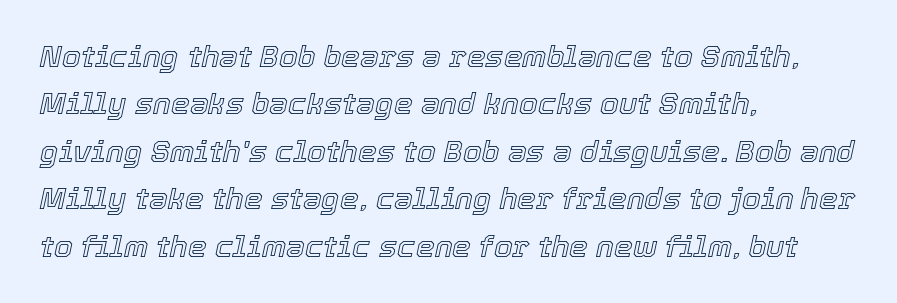
Q: Is the text italic (slanted)? A: Yes, it leans right by about 12 degrees.
Q: Is the text underlined? A: No.
Q: How is the paragraph aligned? A: Left-aligned.
Q: Is the spacing between letters normal or unusually wide? A: Normal.
Q: Is the spacing between lines tight, normal or loose? A: Normal.
Q: Width (condensed, normal, or wide)? A: Normal.
Q: x-height? A: Medium.
Q: Monospaced? A: No.
